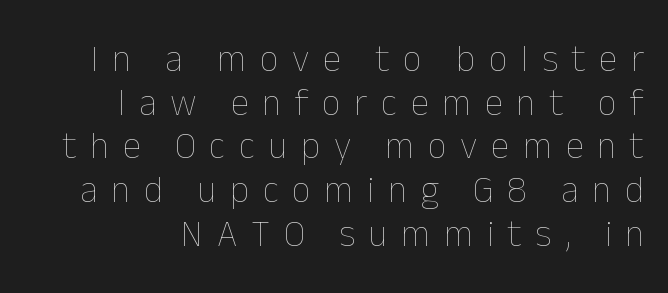
The image shows 37 px thin type, upright; set right-aligned, line spacing 1.18x, unusually wide letter spacing (+0.37 em), not underlined; low stroke contrast and a medium x-height.
